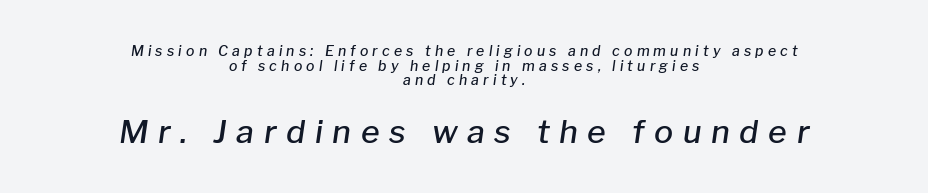
The image shows 32 px semibold type, italic (leaning right); set centered, tight line spacing (1.05x), unusually wide letter spacing (+0.3 em), not underlined; the second (bottom) block is 2.29x larger; low stroke contrast and a medium x-height.
